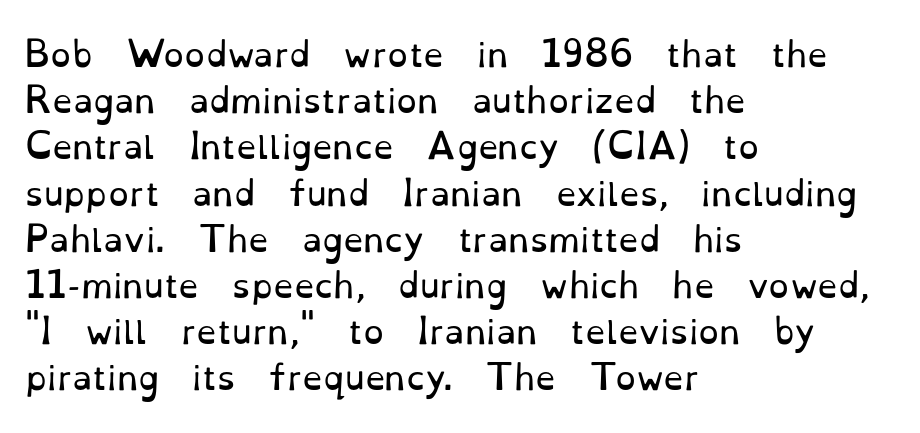
{"italic": "no", "bold": "no", "weight": "regular", "width": "normal", "stroke_contrast": "low", "x_height": "small", "monospaced": "no", "underline": "no", "align": "left", "line_spacing": "normal", "line_spacing_ratio": 1.4, "letter_spacing": "normal", "letter_spacing_em": 0.0, "glyph_px": 33}
